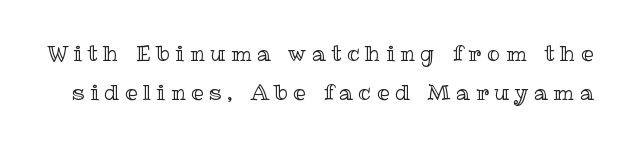
The image shows 22 px text type, upright; set line spacing 1.77x, unusually wide letter spacing (+0.26 em), not underlined.
